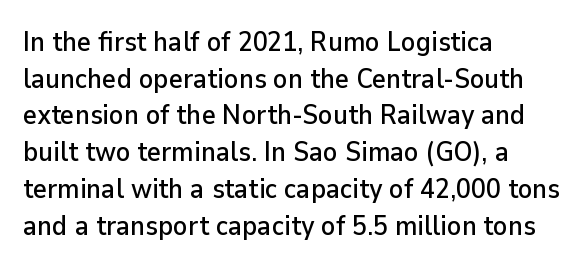
{"italic": "no", "underline": "no", "align": "left", "line_spacing": "normal", "line_spacing_ratio": 1.36, "letter_spacing": "normal", "letter_spacing_em": 0.0, "glyph_px": 27}
